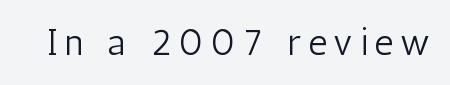
The image shows 37 px light, condensed sans-serif type, upright; set not underlined; low stroke contrast and a medium x-height.
